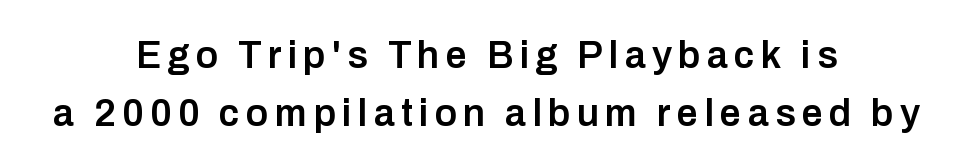
The image shows 38 px semibold sans-serif type, upright; set centered, normal line spacing (1.52x), not underlined; low stroke contrast and a medium x-height.
